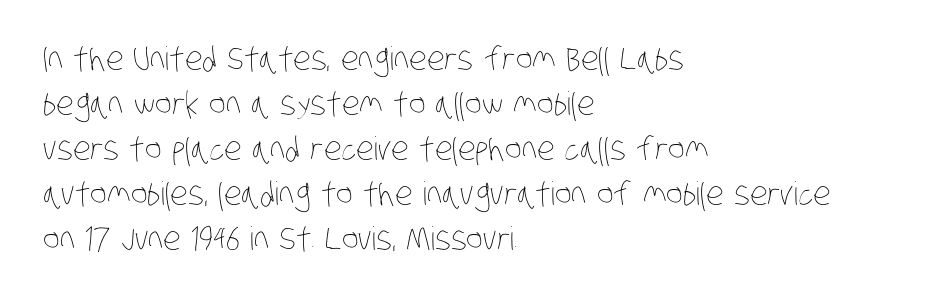
The paragraph has a hard left edge and a soft right edge. Heft: none added — not bold. Observe the ordinary spacing: letters are neighbours, not strangers. Quick note: interline space is typical. Spacing verdict: proportional, widths tailored to each character. Descenders hang freely into open space.
